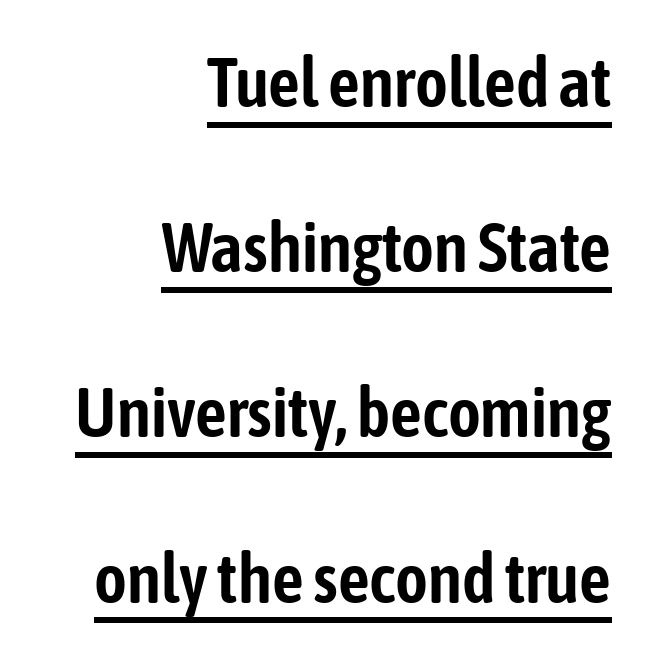
Layout note: lines flush right. The space between consecutive lines is lavish. Designer's note — italics off, roman on. Are there feet on the stems? There aren't — it's a sans. The face used here is proportionally spaced, like ordinary book or web type.
